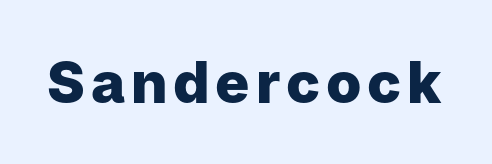
{"serif": "no", "italic": "no", "bold": "yes", "weight": "heavy", "width": "normal", "stroke_contrast": "low", "x_height": "medium", "monospaced": "no", "underline": "no", "glyph_px": 57}
